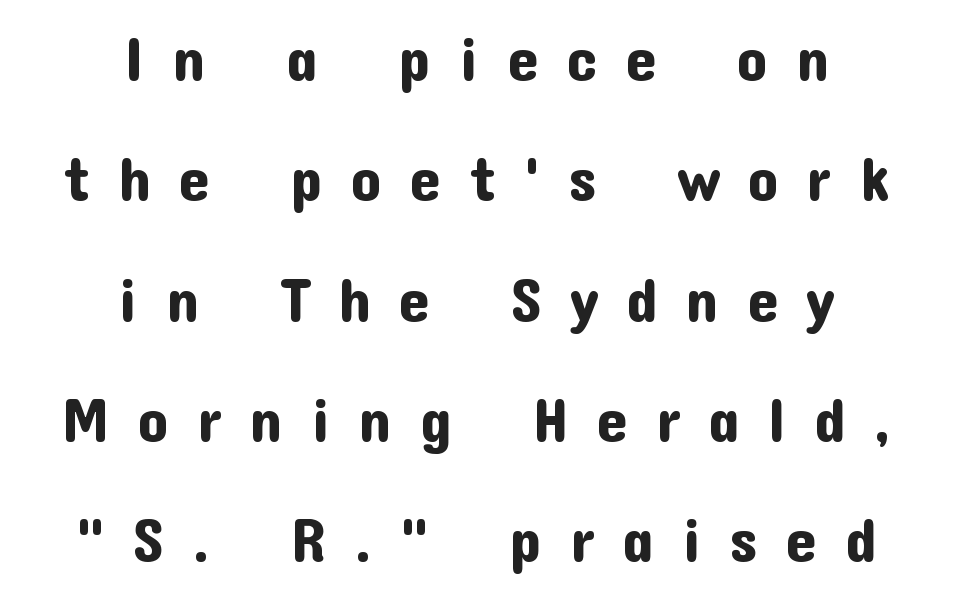
The image shows 62 px sans-serif type, upright; set centered, loose line spacing (1.94x), unusually wide letter spacing (+0.45 em), not underlined; low stroke contrast and a medium x-height.
